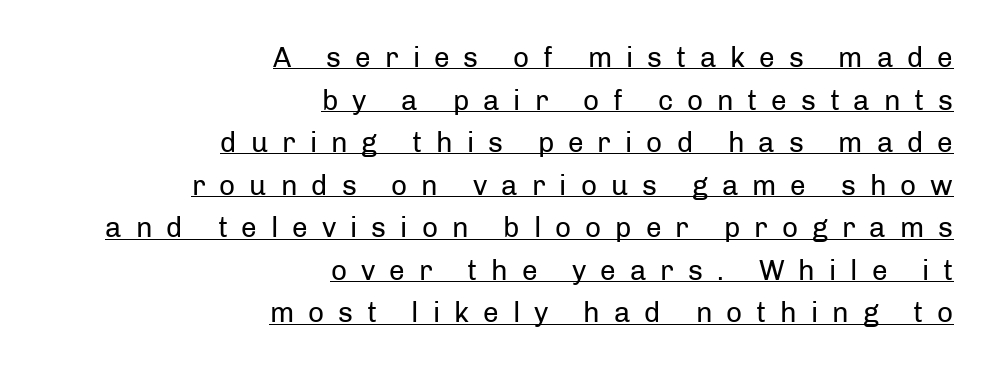
{"serif": "no", "italic": "no", "bold": "no", "weight": "regular", "width": "normal", "stroke_contrast": "low", "x_height": "medium", "monospaced": "no", "underline": "yes", "align": "right", "line_spacing": "normal", "line_spacing_ratio": 1.52, "letter_spacing": "wide", "letter_spacing_em": 0.5, "glyph_px": 28}
